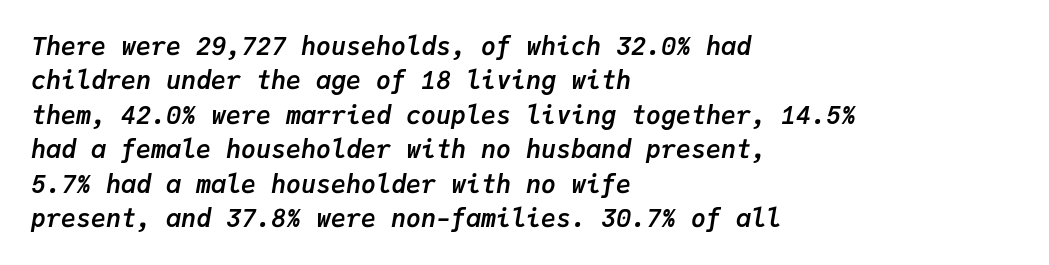
Q: Is the text bold? A: Yes.
Q: Is the text italic (slanted)? A: Yes, it leans right by about 9 degrees.
Q: Is the text underlined? A: No.
Q: How is the paragraph aligned? A: Left-aligned.
Q: Is the spacing between letters normal or unusually wide? A: Normal.
Q: Is the spacing between lines tight, normal or loose? A: Normal.
